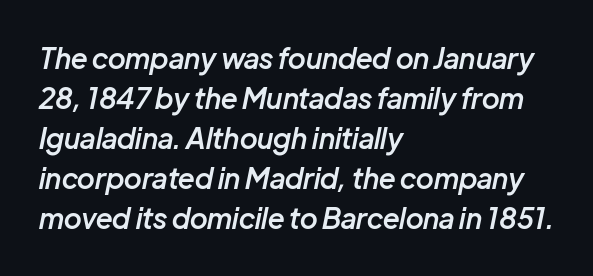
The space beneath each line is pristine and unruled. Characters are canted at an angle relative to the baseline's perpendicular. Is the letter spacing exaggerated? No — it looks like the ordinary default. Note the varied advance widths — an 'i' is clearly narrower than an 'm'. Whoever set this chose a conventional vertical rhythm.
